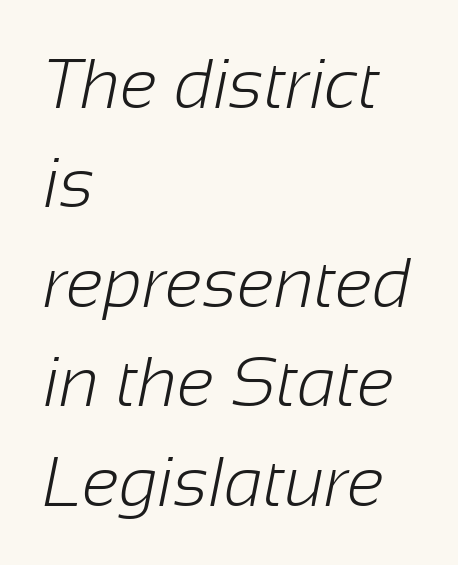
The image shows 70 px light sans-serif type; set left-aligned, normal line spacing (1.42x), normal letter spacing, not underlined; low stroke contrast and a medium x-height.
